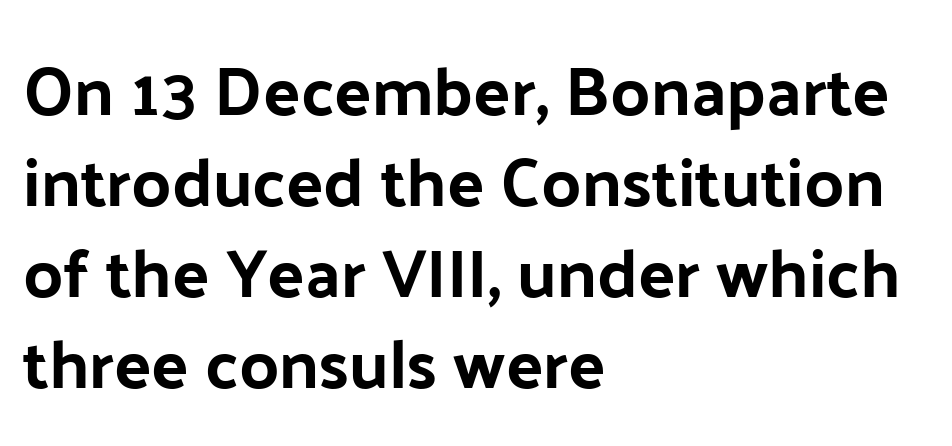
The image shows 69 px sans-serif type, upright; set left-aligned, normal line spacing (1.32x), normal letter spacing, not underlined; low stroke contrast and a medium x-height.
